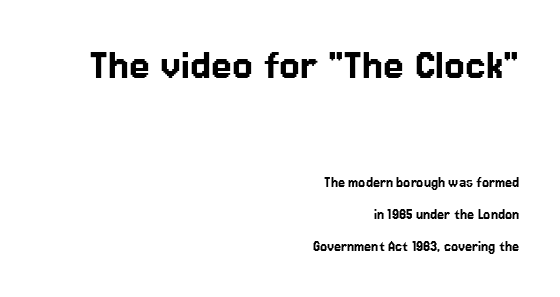
The image shows 47 px sans-serif type, upright; set right-aligned, loose line spacing (2.02x), normal letter spacing, not underlined; the first (top) block is 2.94x larger; low stroke contrast and a medium x-height.
